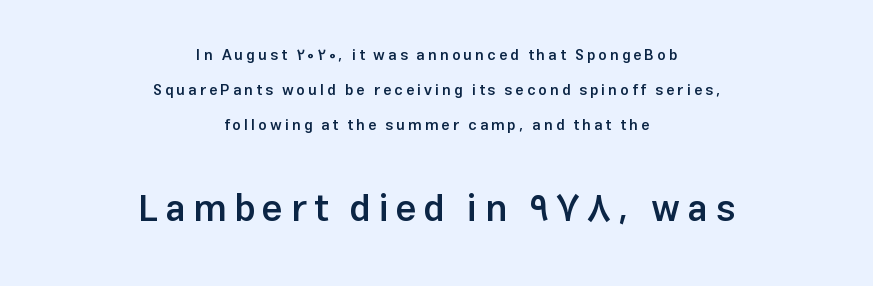
Q: Is the text bold? A: Semi-bold.
Q: Is the text italic (slanted)? A: No, it is upright.
Q: Is the typeface a serif or a sans-serif typeface? A: Sans-serif.
Q: Is the text underlined? A: No.
Q: How is the paragraph aligned? A: Centered.
Q: Is the spacing between letters normal or unusually wide? A: Unusually wide.
Q: Is the spacing between lines tight, normal or loose? A: Loose.
Q: Which block of text is set in a larger size, the first (top) or the second (bottom)? A: The second (bottom) one.
Q: Width (condensed, normal, or wide)? A: Normal.
Q: Stroke contrast? A: Low.
Q: x-height? A: Medium.
Q: Monospaced? A: No.
